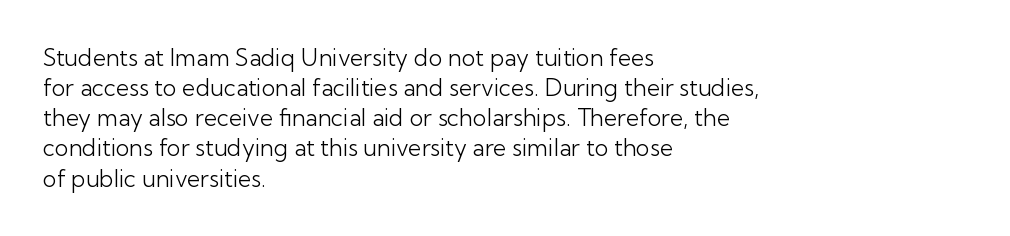
The image shows 23 px text type, upright; set left-aligned, normal line spacing (1.31x), normal letter spacing, not underlined.
